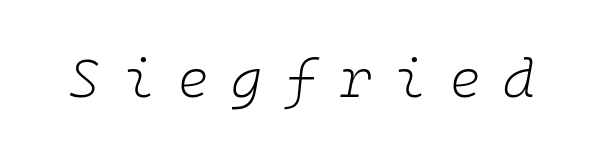
{"italic": "yes", "lean": "right", "slant_degrees": 10, "bold": "no", "weight": "light", "width": "normal", "stroke_contrast": "low", "x_height": "medium", "underline": "no", "letter_spacing": "wide", "letter_spacing_em": 0.42, "glyph_px": 54}
